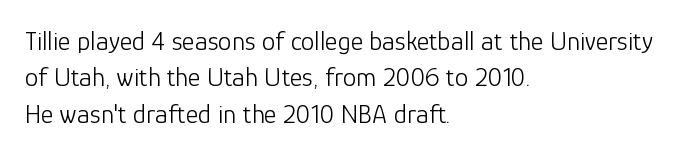
The image shows 27 px text type, upright; set left-aligned, normal line spacing (1.35x), normal letter spacing, not underlined.
